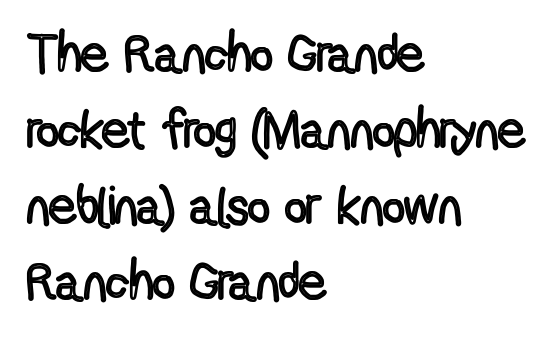
The image shows 54 px condensed type, upright; set left-aligned, normal line spacing (1.41x), normal letter spacing, not underlined; a medium x-height.
